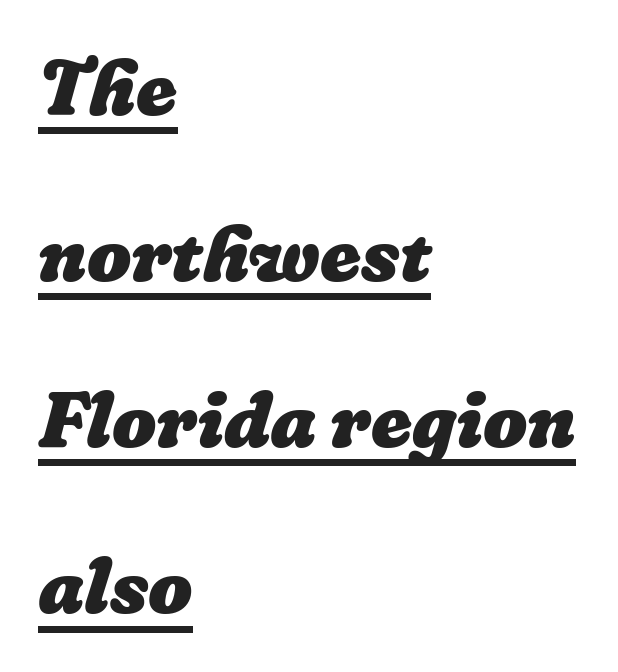
Q: Is the text bold? A: Yes.
Q: Is the text underlined? A: Yes.
Q: How is the paragraph aligned? A: Left-aligned.
Q: Is the spacing between letters normal or unusually wide? A: Normal.
Q: Is the spacing between lines tight, normal or loose? A: Loose.
Q: Width (condensed, normal, or wide)? A: Normal.
Q: Stroke contrast? A: Low.
Q: x-height? A: Medium.
Q: Monospaced? A: No.
